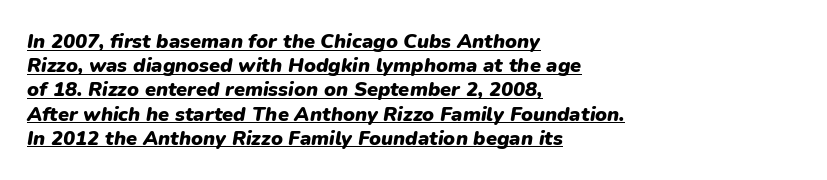
{"italic": "yes", "lean": "right", "slant_degrees": 9, "bold": "yes", "underline": "yes", "align": "left", "line_spacing_ratio": 1.21, "letter_spacing": "normal", "letter_spacing_em": 0.0, "glyph_px": 20}
